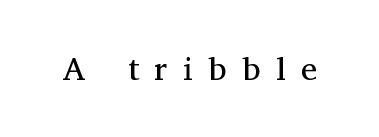
{"serif": "yes", "italic": "no", "bold": "no", "weight": "regular", "width": "normal", "stroke_contrast": "medium", "x_height": "medium", "monospaced": "no", "underline": "no", "letter_spacing": "wide", "letter_spacing_em": 0.47, "glyph_px": 33}
